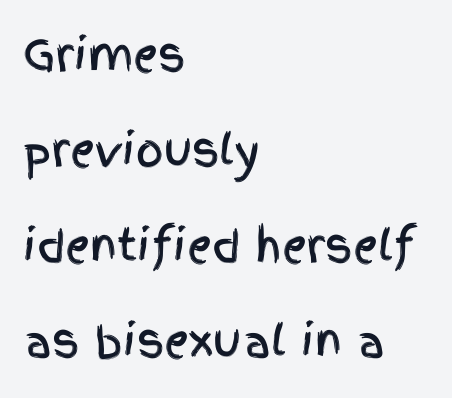
The image shows 43 px condensed sans-serif type, upright; set left-aligned, loose line spacing (2.22x), normal letter spacing, not underlined; a large x-height.
